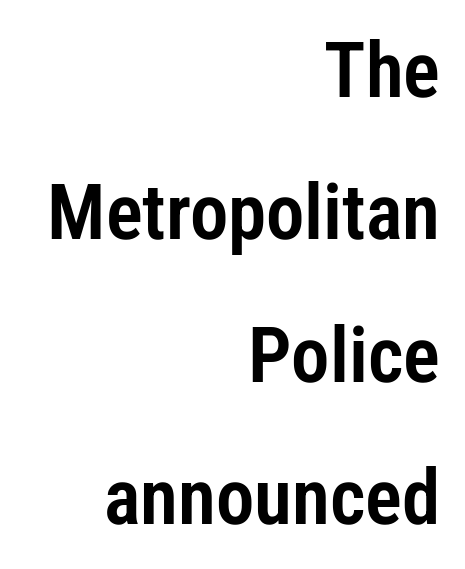
Rule under the text: the space is simply empty. You could call the tracking neutral — neither tight nor loose. A typesetter would call this proportional, since set widths differ per character. The axis of the letterforms is exactly vertical. Is this a sans? Yes — the strokes have no serifs. This rendering uses right alignment, leaving the left contour irregular.
